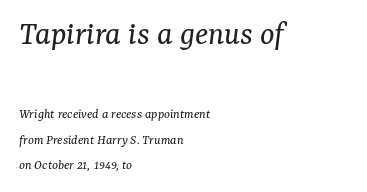
{"serif": "yes", "italic": "yes", "lean": "right", "slant_degrees": 7, "bold": "no", "weight": "regular", "width": "normal", "stroke_contrast": "medium", "x_height": "medium", "monospaced": "no", "underline": "no", "align": "left", "line_spacing_ratio": 1.8, "letter_spacing": "normal", "letter_spacing_em": 0.0, "larger_block": "first", "size_ratio": 2.43, "glyph_px": 34}
